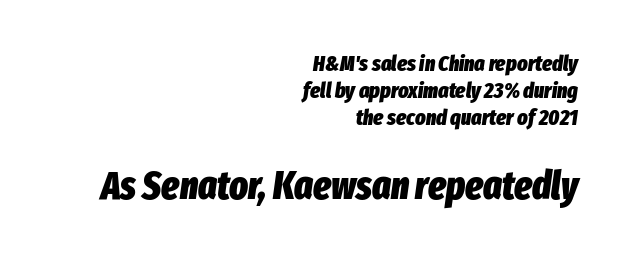
The image shows 39 px heavy, condensed type, italic (leaning right); set right-aligned, line spacing 1.22x, normal letter spacing, not underlined; the second (bottom) block is 1.77x larger; low stroke contrast and a medium x-height.
